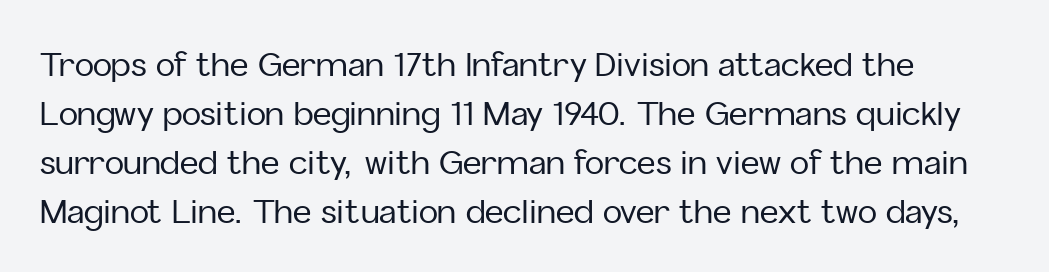
Q: Is the text italic (slanted)? A: No, it is upright.
Q: Is the typeface a serif or a sans-serif typeface? A: Sans-serif.
Q: Is the text underlined? A: No.
Q: Is the spacing between letters normal or unusually wide? A: Normal.
Q: Is the spacing between lines tight, normal or loose? A: Normal.
Q: Width (condensed, normal, or wide)? A: Normal.
Q: Stroke contrast? A: Low.
Q: x-height? A: Medium.
Q: Monospaced? A: No.
